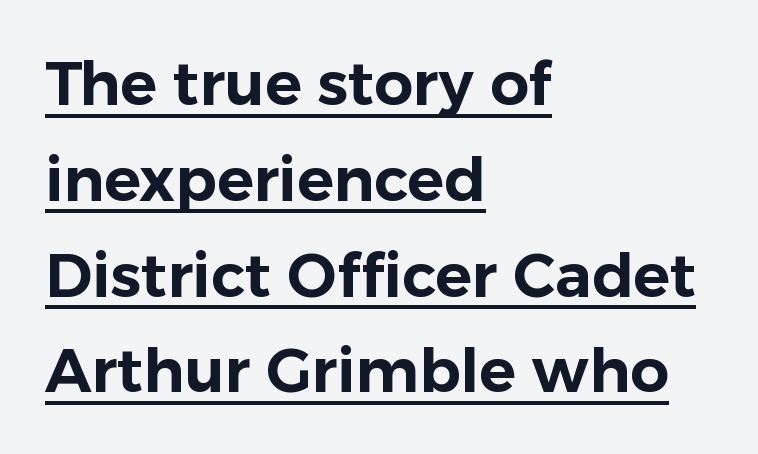
{"serif": "no", "italic": "no", "width": "normal", "stroke_contrast": "low", "x_height": "medium", "monospaced": "no", "underline": "yes", "align": "left", "line_spacing": "normal", "line_spacing_ratio": 1.57, "letter_spacing": "normal", "letter_spacing_em": 0.0, "glyph_px": 61}
